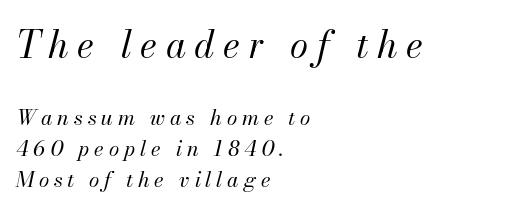
{"italic": "yes", "lean": "right", "slant_degrees": 13, "bold": "no", "weight": "regular", "width": "normal", "stroke_contrast": "medium", "x_height": "small", "monospaced": "no", "underline": "no", "align": "left", "line_spacing": "normal", "line_spacing_ratio": 1.49, "letter_spacing": "wide", "letter_spacing_em": 0.23, "larger_block": "first", "size_ratio": 1.76, "glyph_px": 37}
